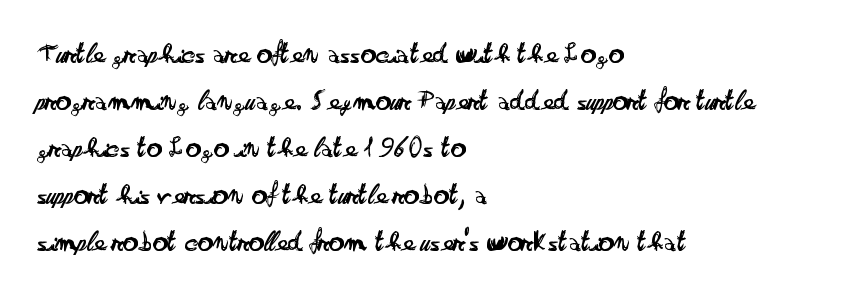
Q: Is the text bold? A: No.
Q: Is the text italic (slanted)? A: No, it is upright.
Q: Is the typeface a serif or a sans-serif typeface? A: Sans-serif.
Q: Is the text underlined? A: No.
Q: How is the paragraph aligned? A: Left-aligned.
Q: Is the spacing between letters normal or unusually wide? A: Normal.
Q: Is the spacing between lines tight, normal or loose? A: Normal.
Q: Width (condensed, normal, or wide)? A: Wide.
Q: Stroke contrast? A: Low.
Q: x-height? A: Small.
Q: Monospaced? A: No.
